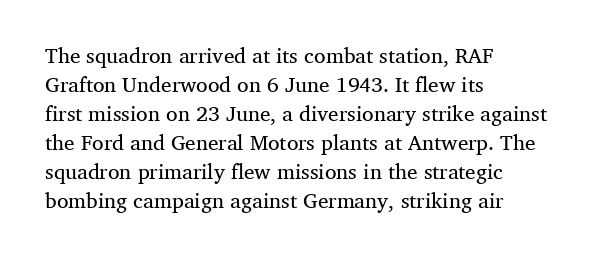
Q: Is the text bold? A: No.
Q: Is the text italic (slanted)? A: No, it is upright.
Q: Is the text underlined? A: No.
Q: How is the paragraph aligned? A: Left-aligned.
Q: Is the spacing between letters normal or unusually wide? A: Normal.
Q: Is the spacing between lines tight, normal or loose? A: Normal.
